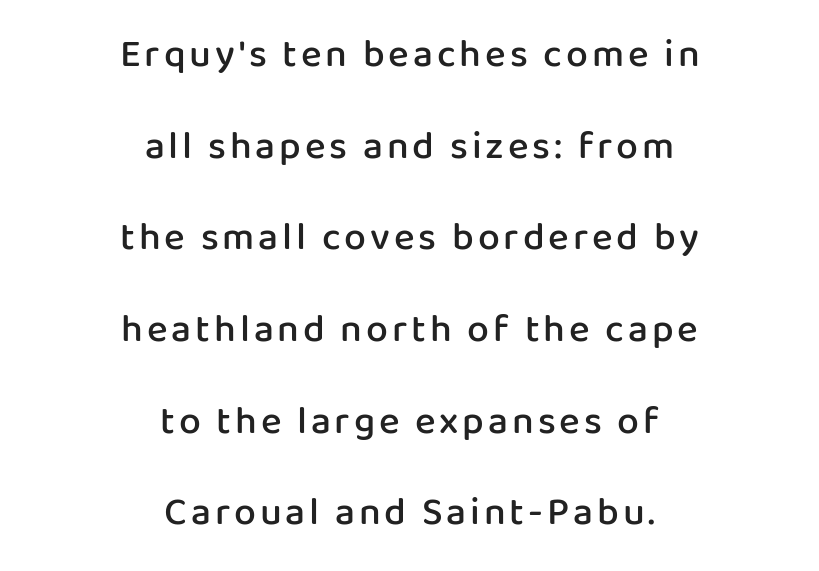
{"serif": "no", "italic": "no", "bold": "semi", "weight": "semibold", "width": "normal", "stroke_contrast": "low", "x_height": "medium", "monospaced": "no", "underline": "no", "align": "center", "line_spacing": "loose", "line_spacing_ratio": 2.35, "glyph_px": 39}
